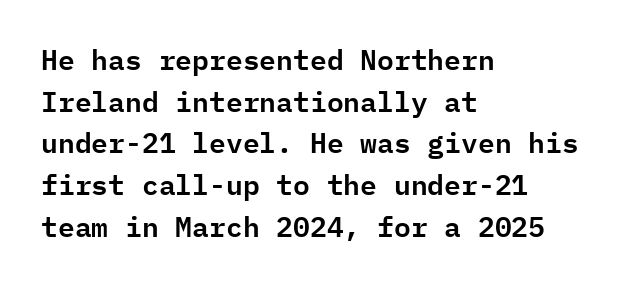
{"serif": "no", "italic": "no", "width": "normal", "stroke_contrast": "low", "x_height": "medium", "monospaced": "yes", "underline": "no", "align": "left", "line_spacing": "normal", "line_spacing_ratio": 1.49, "letter_spacing": "normal", "letter_spacing_em": 0.0, "glyph_px": 28}
